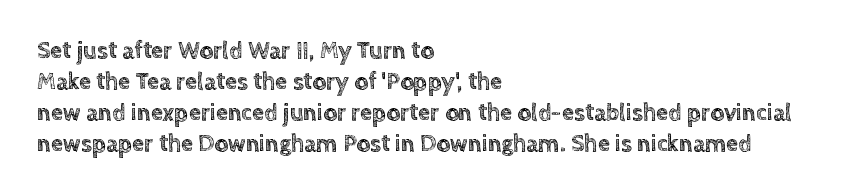
Q: Is the text italic (slanted)? A: No, it is upright.
Q: Is the text underlined? A: No.
Q: How is the paragraph aligned? A: Left-aligned.
Q: Is the spacing between letters normal or unusually wide? A: Normal.
Q: Is the spacing between lines tight, normal or loose? A: Normal.
